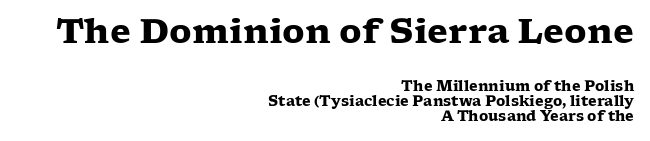
Q: Is the text bold? A: Yes.
Q: Is the text italic (slanted)? A: No, it is upright.
Q: Is the typeface a serif or a sans-serif typeface? A: Serif.
Q: Is the text underlined? A: No.
Q: How is the paragraph aligned? A: Right-aligned.
Q: Is the spacing between letters normal or unusually wide? A: Normal.
Q: Is the spacing between lines tight, normal or loose? A: Tight.
Q: Which block of text is set in a larger size, the first (top) or the second (bottom)? A: The first (top) one.
Q: Width (condensed, normal, or wide)? A: Wide.
Q: Stroke contrast? A: Low.
Q: x-height? A: Medium.
Q: Monospaced? A: No.
